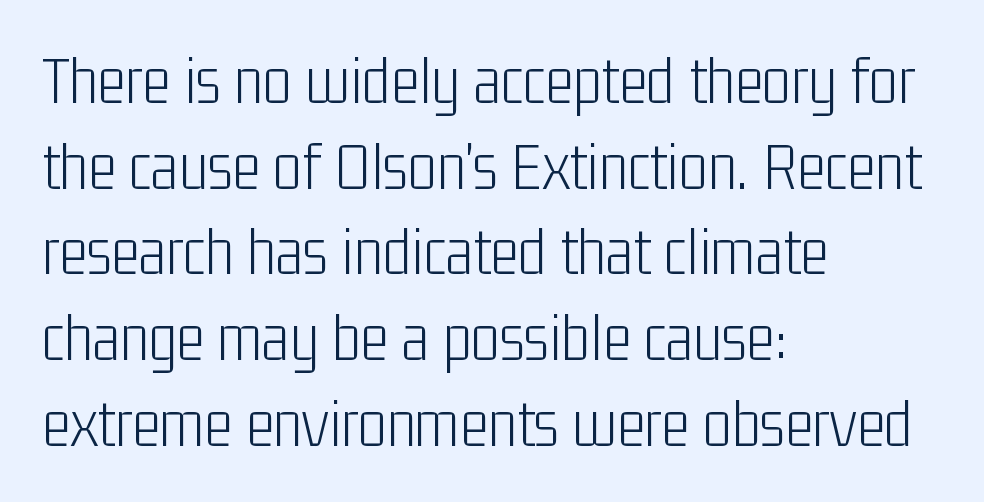
Summary of weight: not heavy and not bold. A typesetter would call this proportional, since set widths differ per character. Default kerning and tracking; the words read as compact shapes. Unlike italic type, these characters show no tilt at all. Clear beneath every line of the passage.
